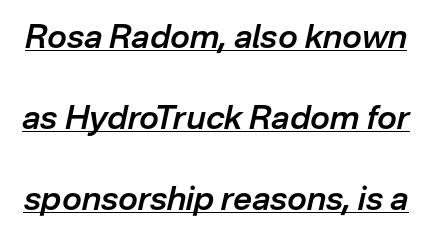
Q: Is the text bold? A: Semi-bold.
Q: Is the text italic (slanted)? A: Yes, it leans right by about 12 degrees.
Q: Is the text underlined? A: Yes.
Q: Is the spacing between letters normal or unusually wide? A: Normal.
Q: Is the spacing between lines tight, normal or loose? A: Loose.
Q: Width (condensed, normal, or wide)? A: Normal.
Q: Stroke contrast? A: Low.
Q: x-height? A: Medium.
Q: Monospaced? A: No.
